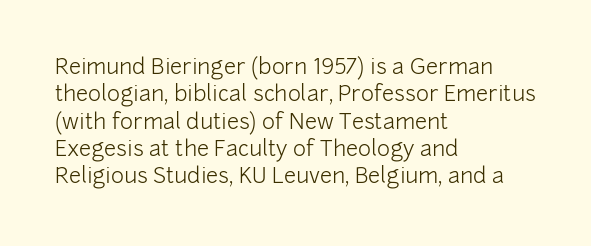
Q: Is the text bold? A: No.
Q: Is the text italic (slanted)? A: No, it is upright.
Q: Is the text underlined? A: No.
Q: How is the paragraph aligned? A: Left-aligned.
Q: Is the spacing between letters normal or unusually wide? A: Normal.
